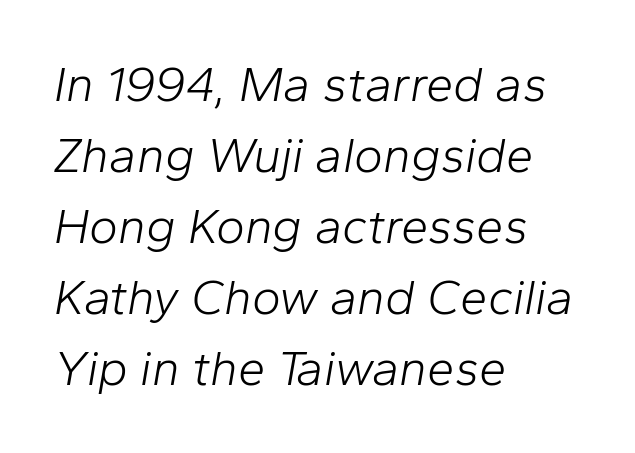
{"italic": "yes", "lean": "right", "slant_degrees": 10, "bold": "no", "weight": "light", "width": "normal", "stroke_contrast": "low", "x_height": "medium", "monospaced": "no", "underline": "no", "align": "left", "line_spacing": "normal", "line_spacing_ratio": 1.45, "letter_spacing": "normal", "letter_spacing_em": 0.0, "glyph_px": 49}
